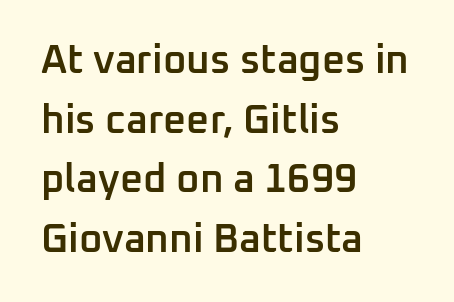
Q: Is the text bold? A: Semi-bold.
Q: Is the text italic (slanted)? A: No, it is upright.
Q: Is the typeface a serif or a sans-serif typeface? A: Sans-serif.
Q: Is the text underlined? A: No.
Q: How is the paragraph aligned? A: Left-aligned.
Q: Is the spacing between letters normal or unusually wide? A: Normal.
Q: Is the spacing between lines tight, normal or loose? A: Normal.
Q: Width (condensed, normal, or wide)? A: Normal.
Q: Stroke contrast? A: Low.
Q: x-height? A: Medium.
Q: Monospaced? A: No.
